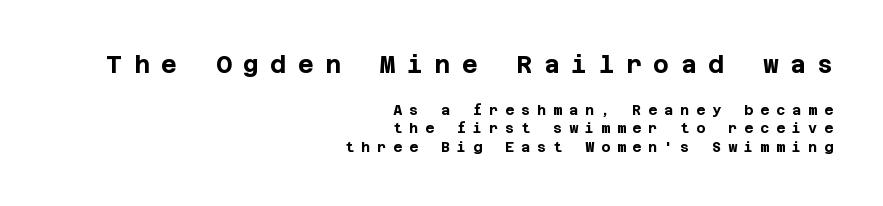
Q: Is the text bold? A: Yes.
Q: Is the text italic (slanted)? A: No, it is upright.
Q: Is the text underlined? A: No.
Q: How is the paragraph aligned? A: Right-aligned.
Q: Is the spacing between letters normal or unusually wide? A: Unusually wide.
Q: Is the spacing between lines tight, normal or loose? A: Normal.
Q: Which block of text is set in a larger size, the first (top) or the second (bottom)? A: The first (top) one.
